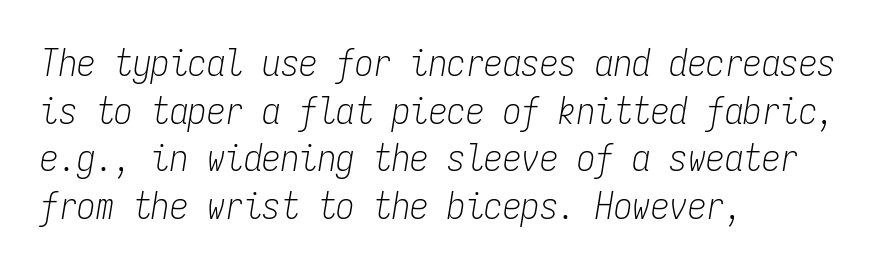
The image shows 37 px light, condensed type, italic (leaning right), monospaced; set left-aligned, normal line spacing (1.29x), normal letter spacing, not underlined; low stroke contrast and a medium x-height.
